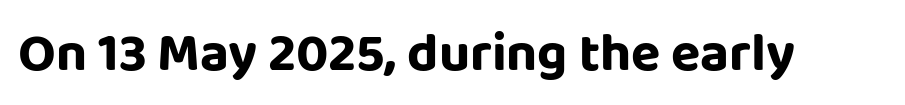
Q: Is the text italic (slanted)? A: No, it is upright.
Q: Is the typeface a serif or a sans-serif typeface? A: Sans-serif.
Q: Is the text underlined? A: No.
Q: Is the spacing between letters normal or unusually wide? A: Normal.
Q: Width (condensed, normal, or wide)? A: Normal.
Q: Stroke contrast? A: Low.
Q: x-height? A: Large.
Q: Monospaced? A: No.
